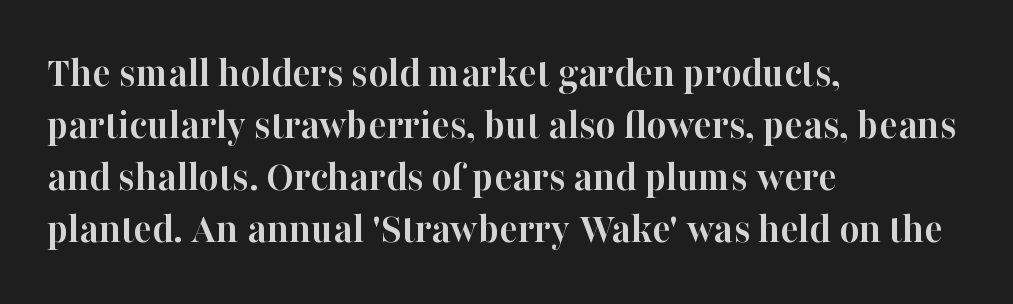
{"serif": "yes", "italic": "no", "bold": "yes", "weight": "semibold", "width": "normal", "stroke_contrast": "high", "x_height": "medium", "monospaced": "no", "underline": "no", "align": "left", "line_spacing_ratio": 1.21, "letter_spacing": "normal", "letter_spacing_em": 0.0, "glyph_px": 43}
